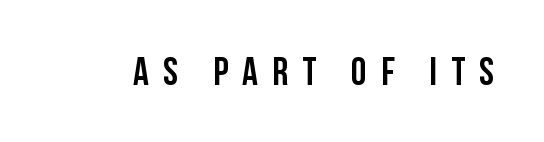
Q: Is the text italic (slanted)? A: No, it is upright.
Q: Is the typeface a serif or a sans-serif typeface? A: Sans-serif.
Q: Is the text underlined? A: No.
Q: Is the spacing between letters normal or unusually wide? A: Unusually wide.
Q: Width (condensed, normal, or wide)? A: Condensed.
Q: Stroke contrast? A: Low.
Q: x-height? A: Large.
Q: Monospaced? A: No.
